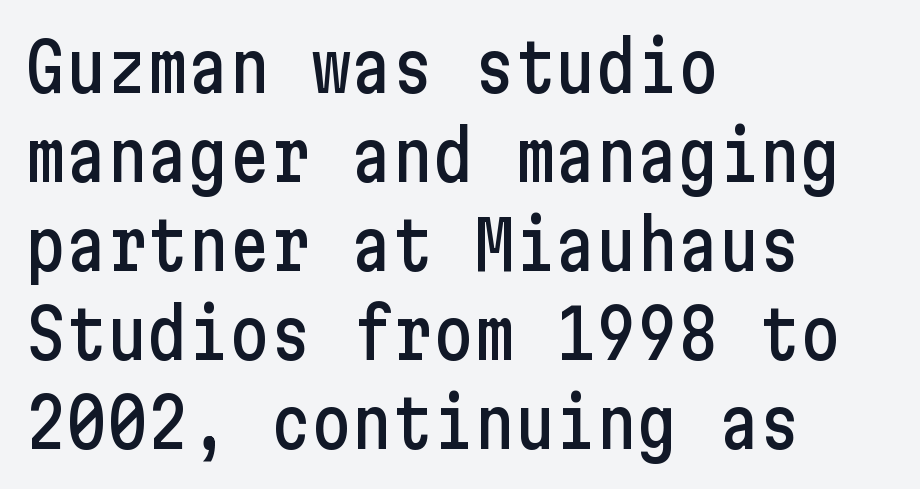
The glyphs are unaccompanied by any horizontal stroke below them. The horizontal fit of the characters is conventional and even. Horizontal bands of white between lines are of average thickness. This is sans-serif lettering, the kind often seen on screens and signage.
